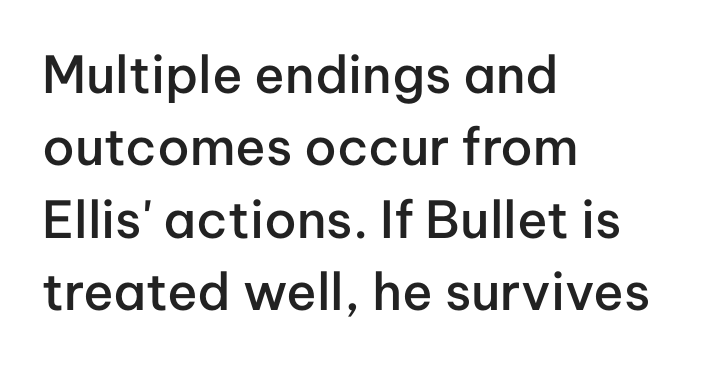
The image shows 51 px semibold sans-serif type, upright; set left-aligned, normal line spacing (1.42x), normal letter spacing, not underlined; low stroke contrast and a medium x-height.
